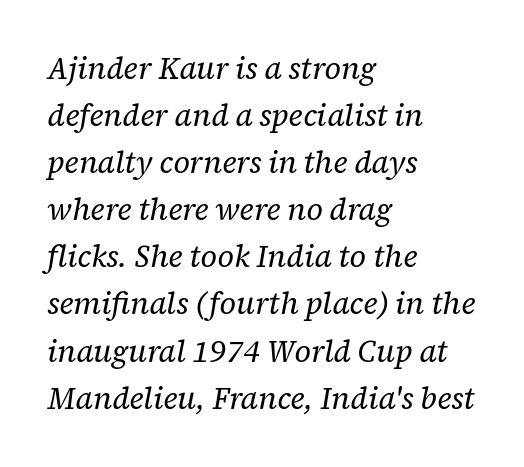
Q: Is the text bold? A: No.
Q: Is the text italic (slanted)? A: Yes, it leans right by about 12 degrees.
Q: Is the typeface a serif or a sans-serif typeface? A: Serif.
Q: Is the text underlined? A: No.
Q: How is the paragraph aligned? A: Left-aligned.
Q: Is the spacing between letters normal or unusually wide? A: Normal.
Q: Is the spacing between lines tight, normal or loose? A: Normal.
Q: Width (condensed, normal, or wide)? A: Normal.
Q: Stroke contrast? A: Low.
Q: x-height? A: Medium.
Q: Monospaced? A: No.
